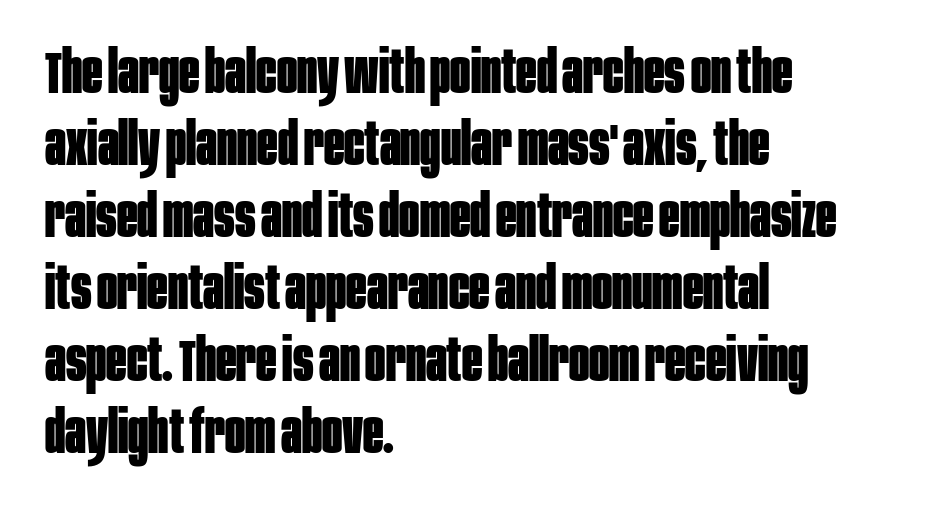
Q: Is the text bold? A: Yes.
Q: Is the text italic (slanted)? A: No, it is upright.
Q: Is the typeface a serif or a sans-serif typeface? A: Sans-serif.
Q: Is the text underlined? A: No.
Q: How is the paragraph aligned? A: Left-aligned.
Q: Is the spacing between letters normal or unusually wide? A: Normal.
Q: Width (condensed, normal, or wide)? A: Condensed.
Q: Stroke contrast? A: Low.
Q: x-height? A: Large.
Q: Monospaced? A: No.
